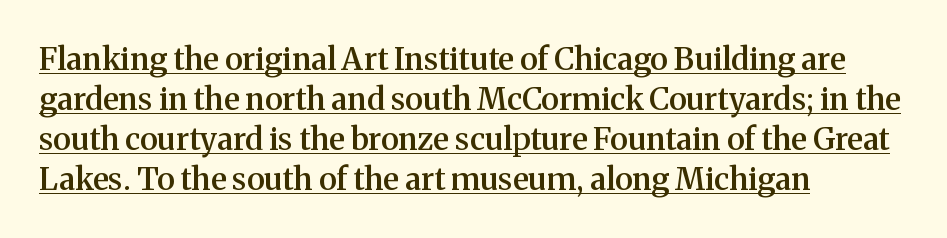
The image shows 31 px semibold serif type, upright; set left-aligned, normal line spacing (1.29x), normal letter spacing, underlined; medium stroke contrast and a medium x-height.
